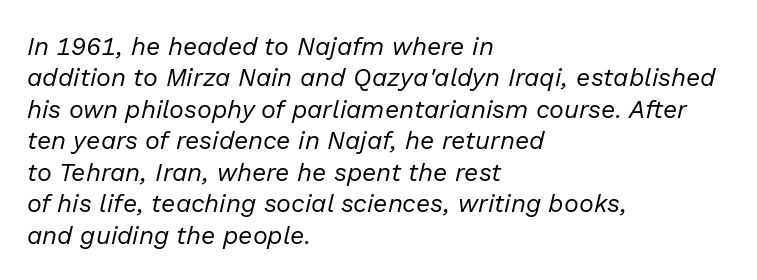
Q: Is the text bold? A: No.
Q: Is the text italic (slanted)? A: Yes, it leans right by about 13 degrees.
Q: Is the text underlined? A: No.
Q: How is the paragraph aligned? A: Left-aligned.
Q: Is the spacing between letters normal or unusually wide? A: Normal.
Q: Is the spacing between lines tight, normal or loose? A: Normal.
